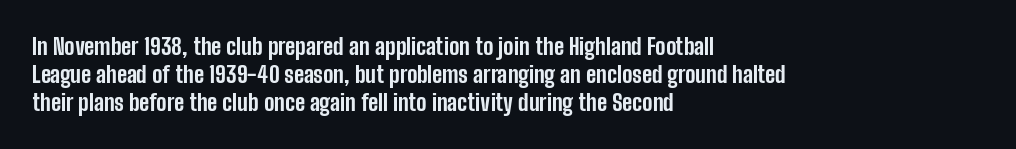
Look at the stroke-to-counter ratio: heavy, a bold. Ordinary non-slanted type is in use. The baseline area is clear. The setting favours the left margin, as ordinary paragraphs usually do. Look at the tracking — it's just the regular setting, nothing added.
